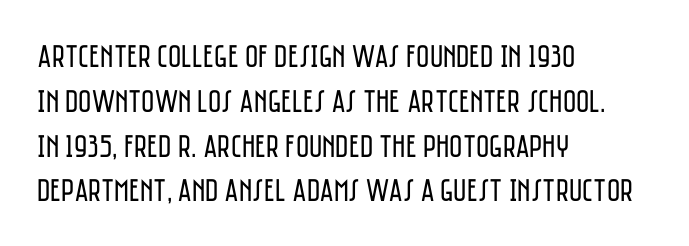
Q: Is the text bold? A: No.
Q: Is the text italic (slanted)? A: No, it is upright.
Q: Is the typeface a serif or a sans-serif typeface? A: Sans-serif.
Q: Is the text underlined? A: No.
Q: How is the paragraph aligned? A: Left-aligned.
Q: Is the spacing between letters normal or unusually wide? A: Normal.
Q: Is the spacing between lines tight, normal or loose? A: Normal.
Q: Width (condensed, normal, or wide)? A: Condensed.
Q: Stroke contrast? A: Low.
Q: x-height? A: Large.
Q: Monospaced? A: No.
